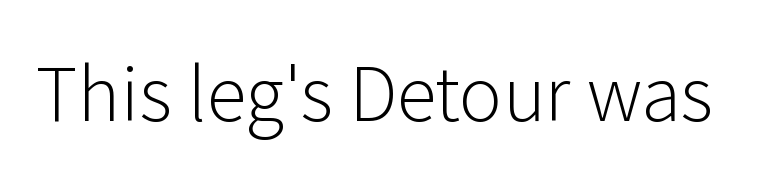
{"serif": "no", "italic": "no", "bold": "no", "weight": "light", "width": "normal", "stroke_contrast": "low", "x_height": "medium", "monospaced": "no", "underline": "no", "letter_spacing": "normal", "letter_spacing_em": 0.0, "glyph_px": 73}
